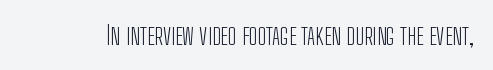
The image shows 26 px text type, upright; set normal letter spacing, not underlined.
